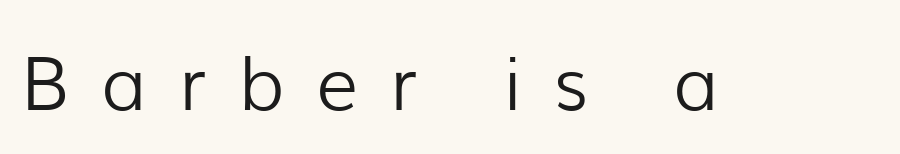
The image shows 74 px light sans-serif type, upright; set unusually wide letter spacing (+0.43 em), not underlined; low stroke contrast and a medium x-height.
